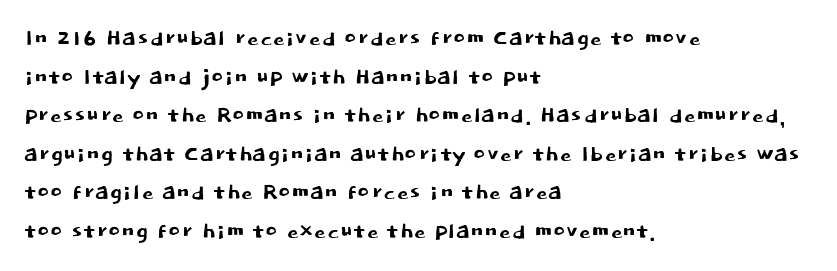
The zone under the glyphs is completely vacant. This rendering uses left alignment, leaving the right contour irregular. Students, note that the glyphs here touch the page at normal intervals. I'd call this a sans setting — the letters go barefoot.
